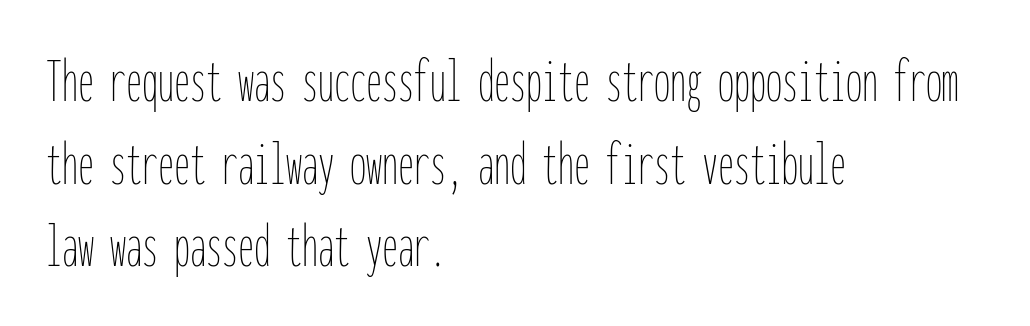
{"italic": "no", "bold": "no", "weight": "thin", "width": "condensed", "stroke_contrast": "low", "x_height": "medium", "monospaced": "yes", "underline": "no", "align": "left", "line_spacing": "normal", "line_spacing_ratio": 1.29, "letter_spacing": "normal", "letter_spacing_em": 0.0, "glyph_px": 64}
